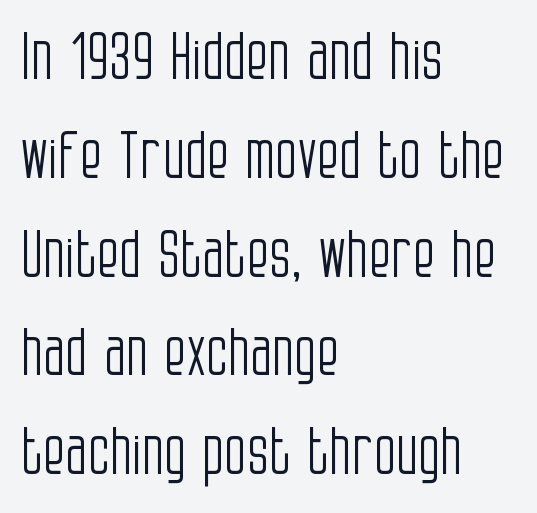
The image shows 65 px light, condensed sans-serif type, upright; set left-aligned, normal line spacing (1.52x), normal letter spacing, not underlined; low stroke contrast and a large x-height.
